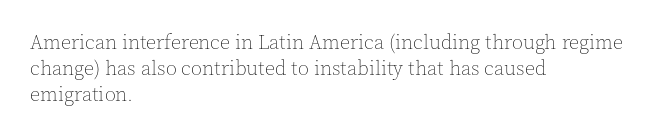
The image shows 20 px text type, upright; set left-aligned, normal line spacing (1.31x), normal letter spacing, not underlined.
